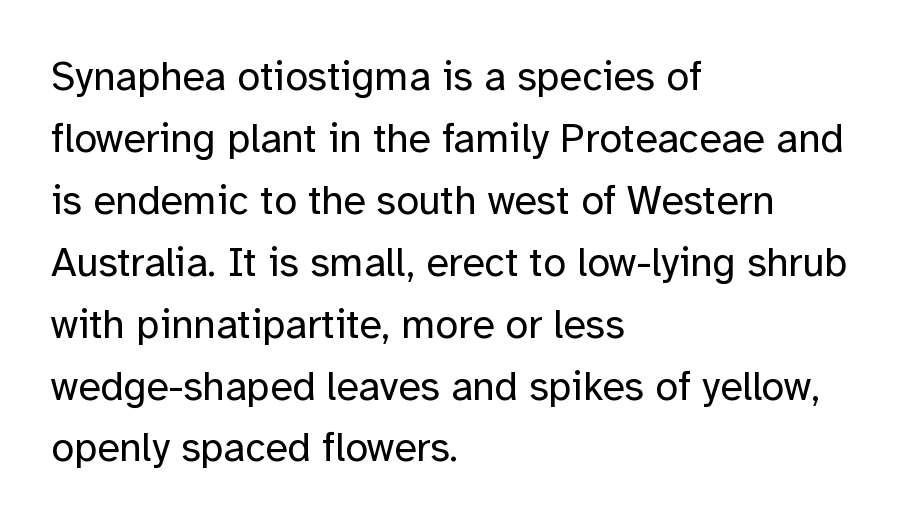
Characters follow at the spacing the type designer built in. What's the leading like? Ordinary, nothing unusual. Descenders hang freely into open space. Each letter's strokes conclude bluntly, with no projecting serifs. The compositor pushed each line to the left boundary. Character widths vary here, with narrow letters taking less room than wide ones.
